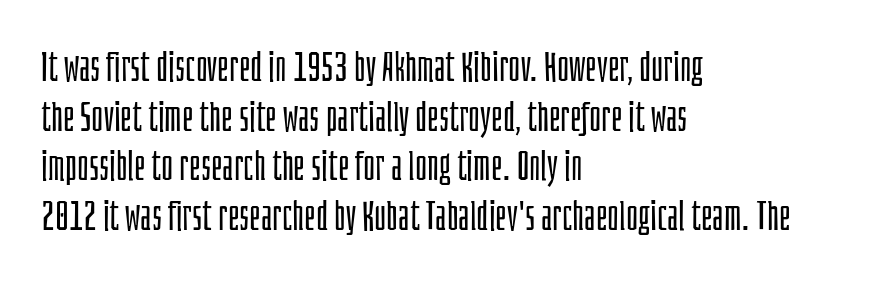
{"serif": "no", "italic": "no", "bold": "no", "weight": "light", "width": "condensed", "stroke_contrast": "low", "x_height": "large", "monospaced": "no", "underline": "no", "align": "left", "line_spacing_ratio": 1.21, "letter_spacing": "normal", "letter_spacing_em": 0.0, "glyph_px": 41}
